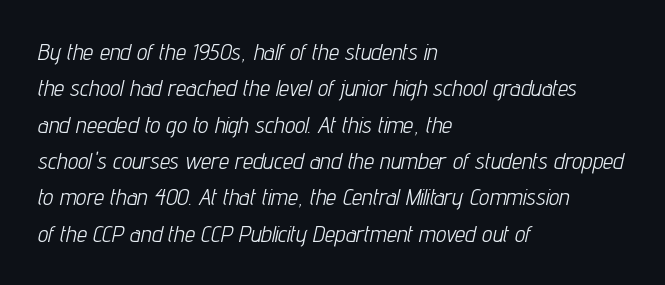
The image shows 23 px text type, italic (leaning right); set left-aligned, normal line spacing (1.58x), normal letter spacing, not underlined.
